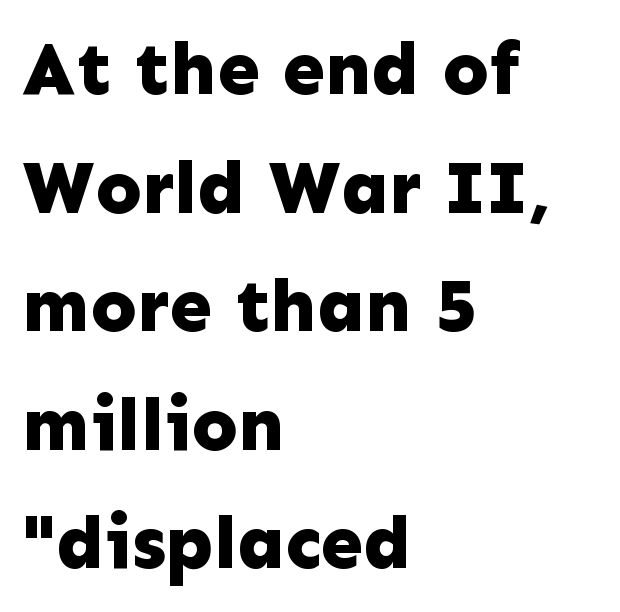
The image shows 76 px bold sans-serif type, upright; set left-aligned, normal line spacing (1.56x), normal letter spacing, not underlined; low stroke contrast and a medium x-height.
